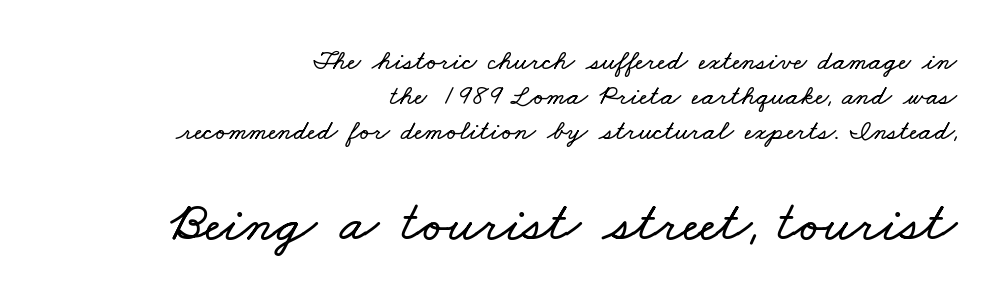
This layout puts the modest block above and the oversized block below. Line spacing here is normal. The gap between lines stays unmarked. The passage shown is typed in a proportional face where columns would drift. These lines keep a tight, regular rhythm from letter to letter.
